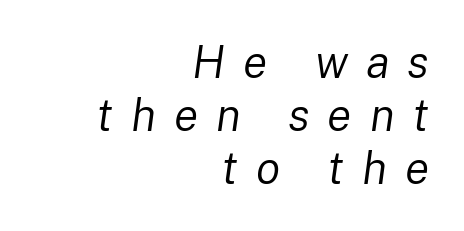
Q: Is the text bold? A: No.
Q: Is the text italic (slanted)? A: Yes, it leans right by about 8 degrees.
Q: Is the text underlined? A: No.
Q: How is the paragraph aligned? A: Right-aligned.
Q: Is the spacing between letters normal or unusually wide? A: Unusually wide.
Q: Width (condensed, normal, or wide)? A: Normal.
Q: Stroke contrast? A: Low.
Q: x-height? A: Medium.
Q: Monospaced? A: No.
